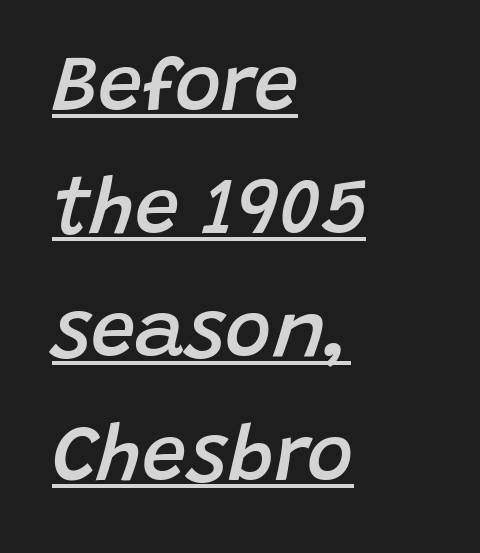
The image shows 79 px semibold type, italic (leaning right); set left-aligned, normal line spacing (1.56x), normal letter spacing, underlined; low stroke contrast and a large x-height.
